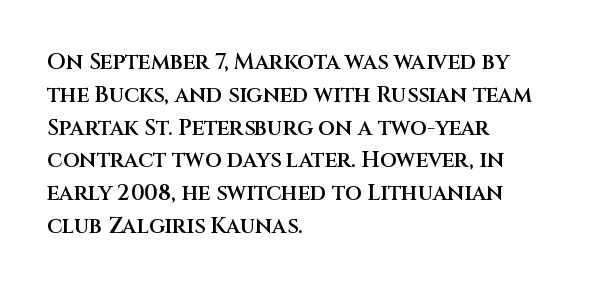
This sample is left-justified, so line endings fall wherever the words run out. Has an underline been added? It has not. The glyphs have the mass of a demibold cut, below bold. Nothing unusual about the tracking: characters are spaced as the font intends.
